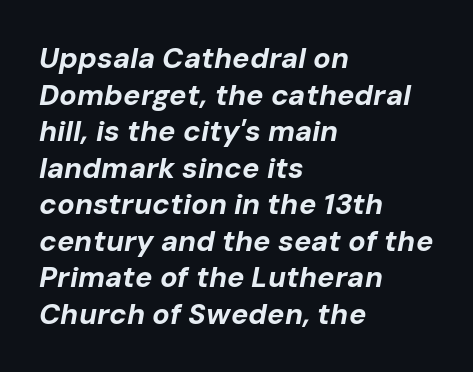
{"italic": "yes", "lean": "right", "slant_degrees": 10, "bold": "yes", "weight": "bold", "width": "normal", "stroke_contrast": "low", "x_height": "medium", "monospaced": "no", "underline": "no", "align": "left", "line_spacing": "normal", "line_spacing_ratio": 1.26, "letter_spacing": "normal", "letter_spacing_em": 0.0, "glyph_px": 29}
